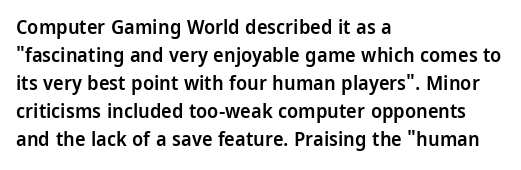
The image shows 20 px text type, upright; set left-aligned, normal line spacing (1.4x), normal letter spacing, not underlined.
